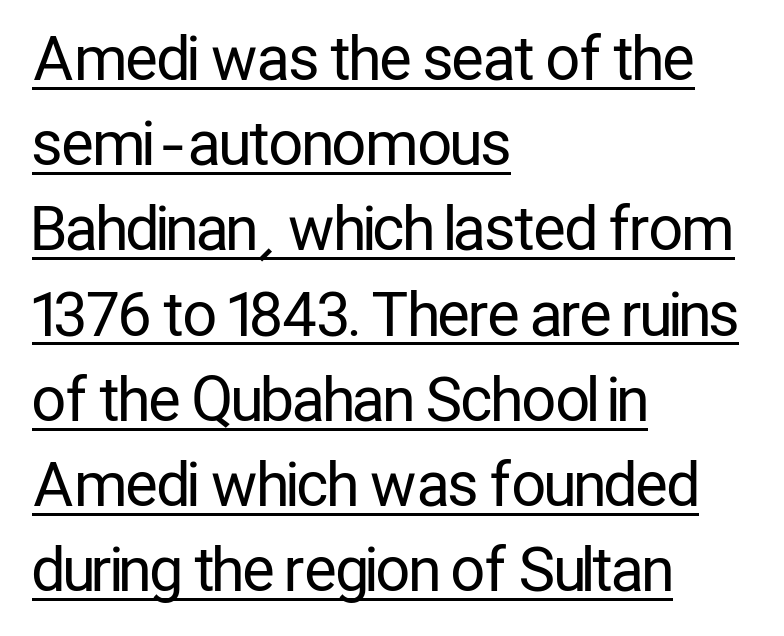
The image shows 60 px regular-weight, condensed sans-serif type, upright; set left-aligned, normal line spacing (1.42x), normal letter spacing, underlined; low stroke contrast and a medium x-height.
